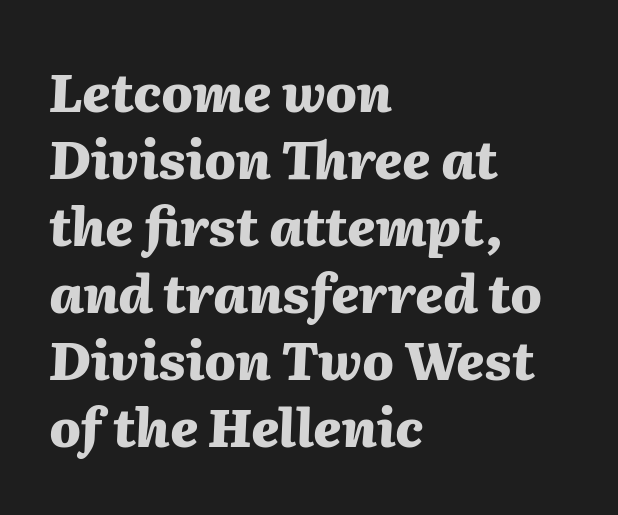
If you drew a ruler down the left edge, every line would touch it. Honestly, there is no underline to notice here at all. The passage shown is emphatically bold. How would I describe the line gaps? Plain and ordinary. Proportional: the letters do not fall into vertical columns. In terms of posture, this sample is oblique.
